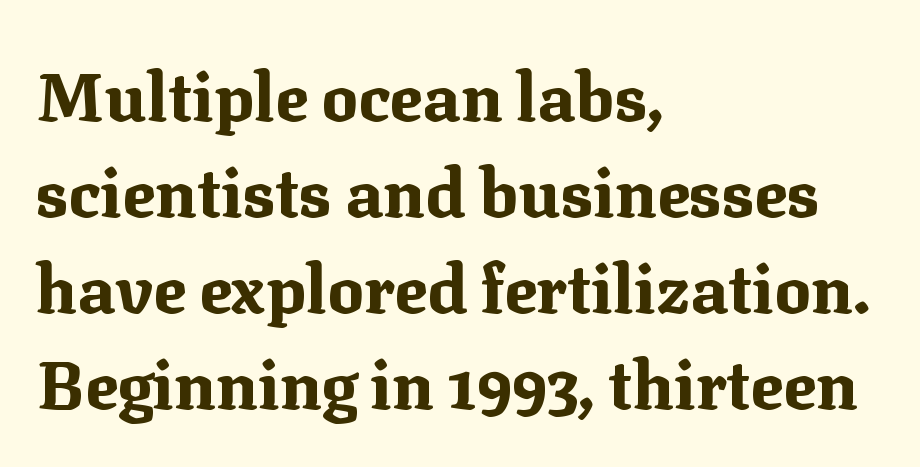
The image shows 68 px bold serif type, upright; set left-aligned, normal line spacing (1.41x), normal letter spacing, not underlined; medium stroke contrast and a medium x-height.
